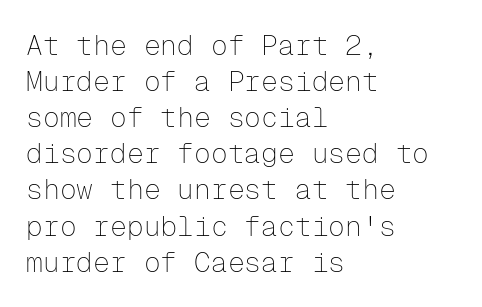
Q: Is the text bold? A: No.
Q: Is the text italic (slanted)? A: No, it is upright.
Q: Is the typeface a serif or a sans-serif typeface? A: Sans-serif.
Q: Is the text underlined? A: No.
Q: How is the paragraph aligned? A: Left-aligned.
Q: Is the spacing between letters normal or unusually wide? A: Normal.
Q: Is the spacing between lines tight, normal or loose? A: Normal.
Q: Width (condensed, normal, or wide)? A: Normal.
Q: Stroke contrast? A: Low.
Q: x-height? A: Medium.
Q: Monospaced? A: Yes.
